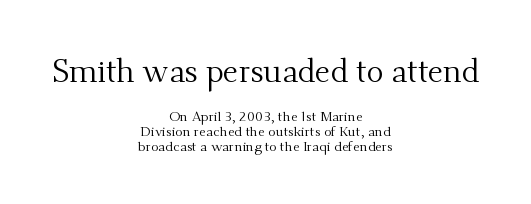
Think standard paragraph weight, or any step lighter than that. Between one letter and the next there's only the usual sliver of space. These lines are rendered in a variable-pitch font. Yep, those are serifs on the letters. Type without underlining. The lettering stays uniformly vertical, giving the passage a roman look.
